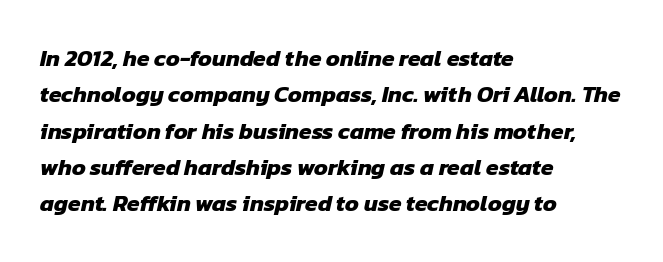
Q: Is the text bold? A: Yes.
Q: Is the text underlined? A: No.
Q: How is the paragraph aligned? A: Left-aligned.
Q: Is the spacing between letters normal or unusually wide? A: Normal.
Q: Is the spacing between lines tight, normal or loose? A: Normal.
